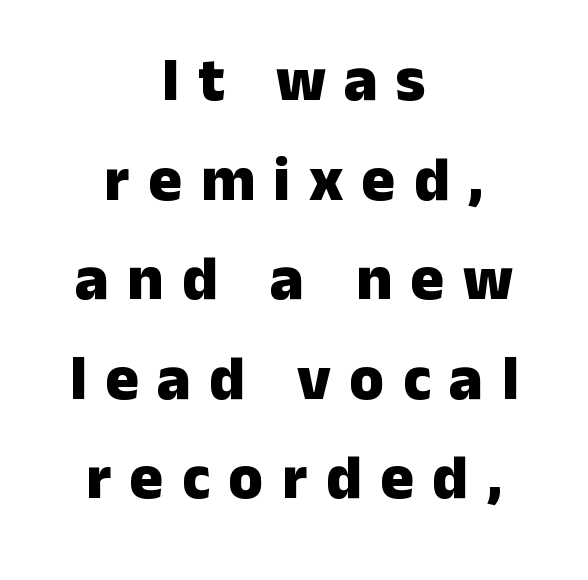
Q: Is the text bold? A: Yes.
Q: Is the text italic (slanted)? A: No, it is upright.
Q: Is the typeface a serif or a sans-serif typeface? A: Sans-serif.
Q: Is the text underlined? A: No.
Q: How is the paragraph aligned? A: Centered.
Q: Is the spacing between letters normal or unusually wide? A: Unusually wide.
Q: Is the spacing between lines tight, normal or loose? A: Normal.
Q: Width (condensed, normal, or wide)? A: Normal.
Q: Stroke contrast? A: Low.
Q: x-height? A: Medium.
Q: Monospaced? A: No.
